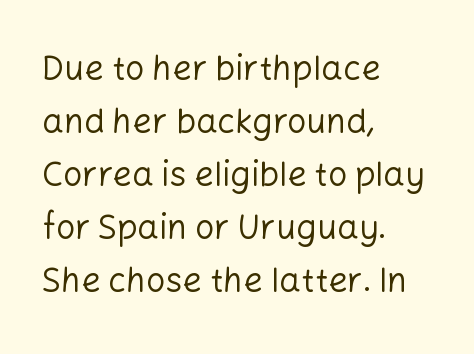
Vertical stems look standard width or narrower in stroke. Is this a sans? Yes — the strokes have no serifs. This sample uses plain, unmodified letter spacing. Horizontally, the lines are justified to the leading edge only.
